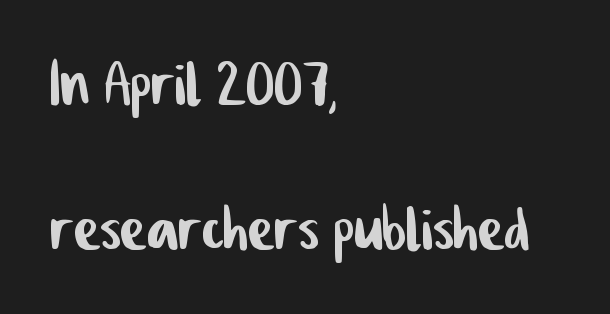
Anything drawn beneath the words? Only blank space. The passage shown has conventional tracking throughout. Each letter keeps its own natural width here, so spacing adapts to shape. Is this a sans? Yes — the strokes have no serifs.
